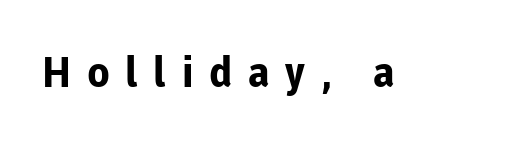
{"serif": "no", "italic": "no", "bold": "yes", "weight": "bold", "width": "normal", "stroke_contrast": "low", "x_height": "medium", "monospaced": "no", "underline": "no", "letter_spacing": "wide", "letter_spacing_em": 0.37, "glyph_px": 42}
